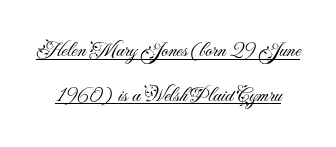
{"bold": "no", "underline": "yes", "line_spacing": "loose", "line_spacing_ratio": 2.13, "letter_spacing": "normal", "letter_spacing_em": 0.0, "glyph_px": 21}
